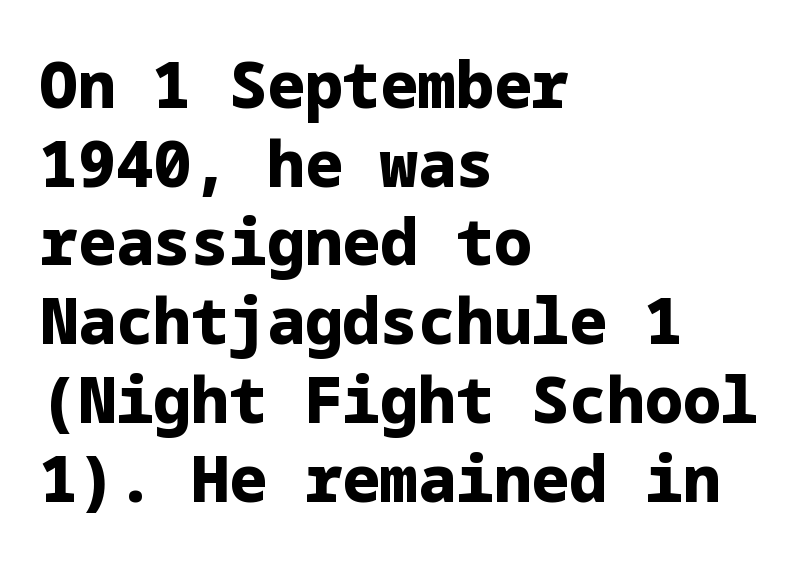
Q: Is the text bold? A: Yes.
Q: Is the text italic (slanted)? A: No, it is upright.
Q: Is the typeface a serif or a sans-serif typeface? A: Sans-serif.
Q: Is the text underlined? A: No.
Q: How is the paragraph aligned? A: Left-aligned.
Q: Is the spacing between letters normal or unusually wide? A: Normal.
Q: Is the spacing between lines tight, normal or loose? A: Normal.
Q: Width (condensed, normal, or wide)? A: Normal.
Q: Stroke contrast? A: Low.
Q: x-height? A: Medium.
